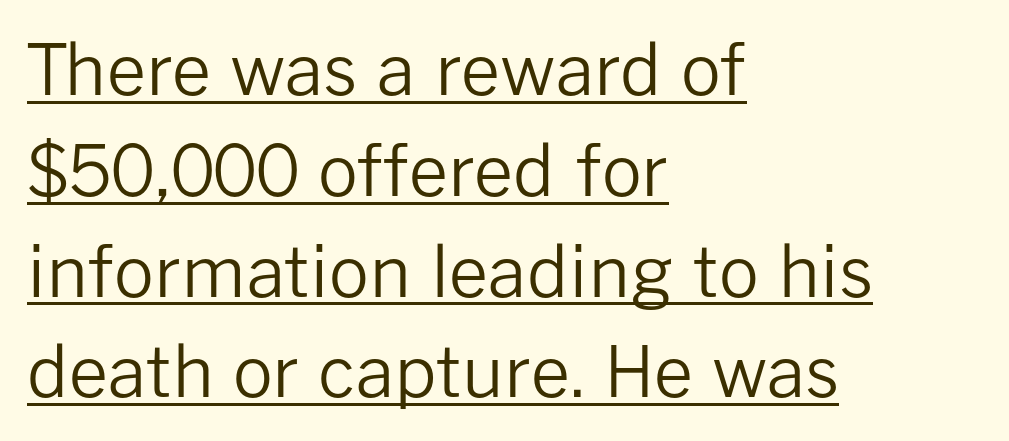
Q: Is the text bold? A: No.
Q: Is the text italic (slanted)? A: No, it is upright.
Q: Is the typeface a serif or a sans-serif typeface? A: Sans-serif.
Q: Is the text underlined? A: Yes.
Q: How is the paragraph aligned? A: Left-aligned.
Q: Is the spacing between letters normal or unusually wide? A: Normal.
Q: Is the spacing between lines tight, normal or loose? A: Normal.
Q: Width (condensed, normal, or wide)? A: Normal.
Q: Stroke contrast? A: Low.
Q: x-height? A: Medium.
Q: Monospaced? A: No.
